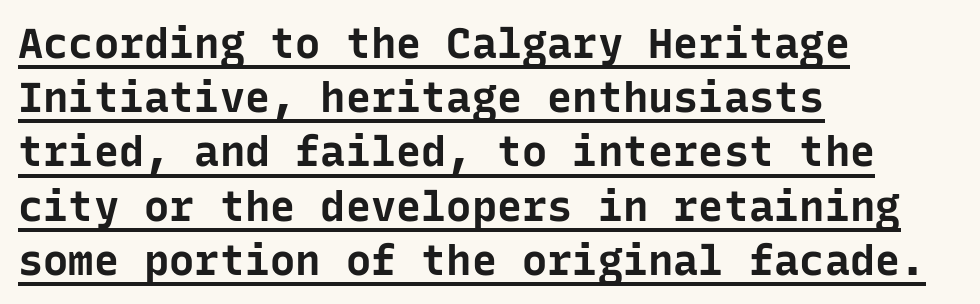
{"serif": "no", "italic": "no", "bold": "yes", "weight": "bold", "width": "normal", "stroke_contrast": "low", "x_height": "medium", "monospaced": "yes", "underline": "yes", "align": "left", "line_spacing": "normal", "line_spacing_ratio": 1.29, "letter_spacing": "normal", "letter_spacing_em": 0.0, "glyph_px": 42}
